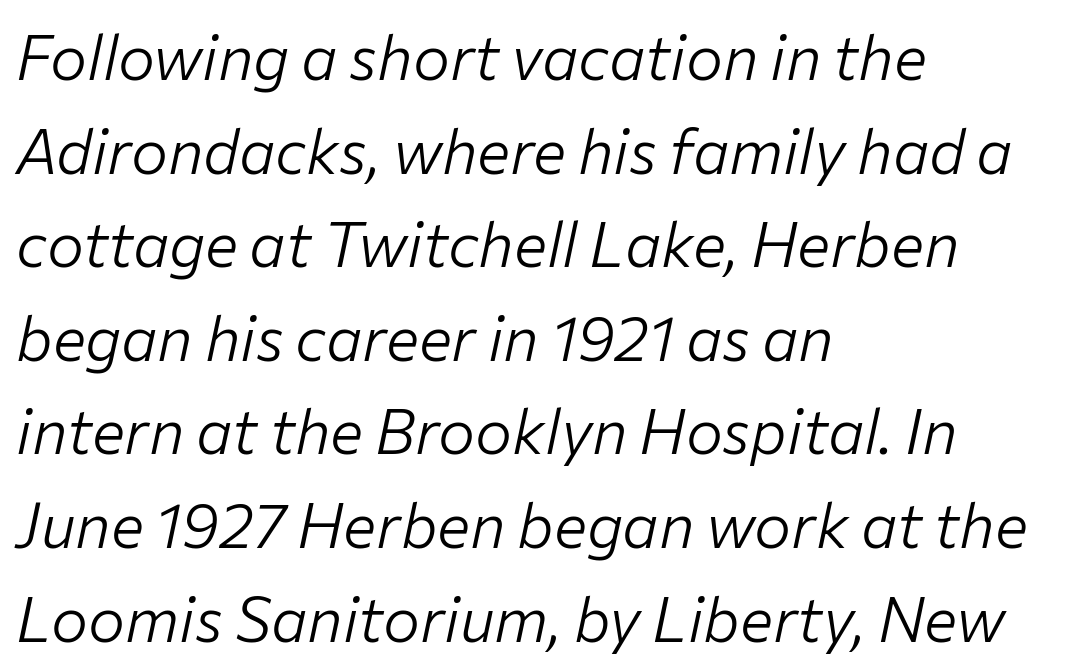
{"italic": "yes", "lean": "right", "slant_degrees": 12, "bold": "no", "weight": "light", "width": "normal", "stroke_contrast": "low", "x_height": "medium", "monospaced": "no", "underline": "no", "align": "left", "line_spacing": "normal", "line_spacing_ratio": 1.51, "letter_spacing": "normal", "letter_spacing_em": 0.0, "glyph_px": 62}
